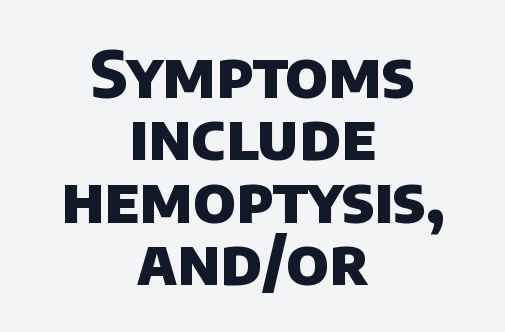
The image shows 65 px heavy sans-serif type; set centered, tight line spacing (0.96x), normal letter spacing, not underlined; low stroke contrast and a large x-height.
